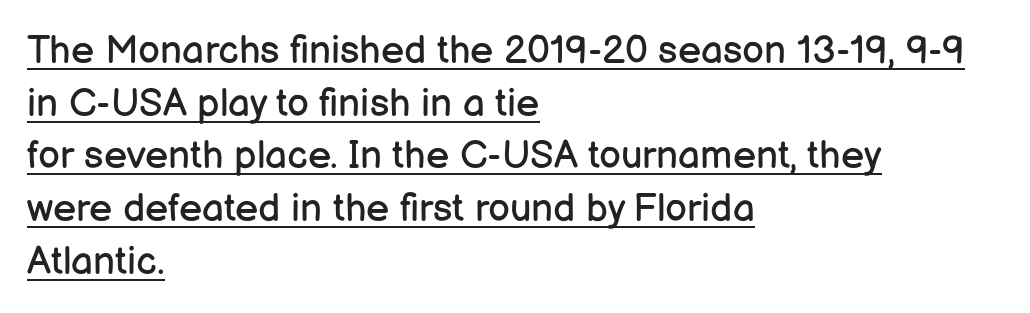
Q: Is the text bold? A: No.
Q: Is the text italic (slanted)? A: No, it is upright.
Q: Is the typeface a serif or a sans-serif typeface? A: Sans-serif.
Q: Is the text underlined? A: Yes.
Q: How is the paragraph aligned? A: Left-aligned.
Q: Is the spacing between letters normal or unusually wide? A: Normal.
Q: Is the spacing between lines tight, normal or loose? A: Normal.
Q: Width (condensed, normal, or wide)? A: Normal.
Q: Stroke contrast? A: Low.
Q: x-height? A: Medium.
Q: Monospaced? A: No.
